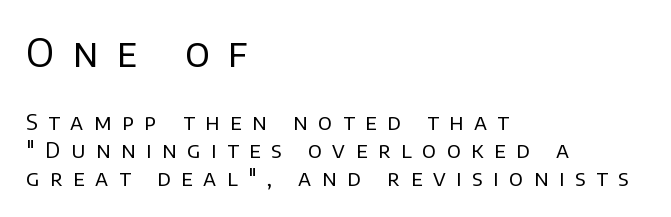
Q: Is the text bold? A: No.
Q: Is the text italic (slanted)? A: No, it is upright.
Q: Is the typeface a serif or a sans-serif typeface? A: Sans-serif.
Q: Is the text underlined? A: No.
Q: How is the paragraph aligned? A: Left-aligned.
Q: Is the spacing between letters normal or unusually wide? A: Unusually wide.
Q: Is the spacing between lines tight, normal or loose? A: Normal.
Q: Which block of text is set in a larger size, the first (top) or the second (bottom)? A: The first (top) one.
Q: Width (condensed, normal, or wide)? A: Normal.
Q: Stroke contrast? A: Low.
Q: x-height? A: Large.
Q: Monospaced? A: No.
